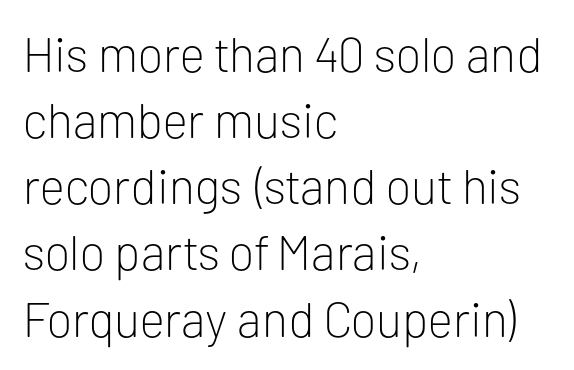
{"serif": "no", "italic": "no", "bold": "no", "weight": "light", "width": "normal", "stroke_contrast": "low", "x_height": "medium", "monospaced": "no", "underline": "no", "align": "left", "line_spacing": "normal", "line_spacing_ratio": 1.35, "letter_spacing": "normal", "letter_spacing_em": 0.0, "glyph_px": 49}
